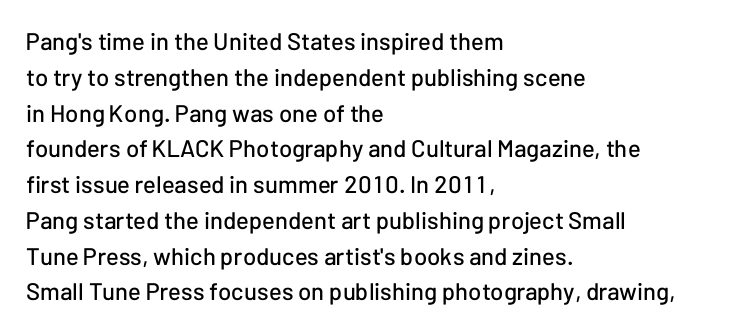
Summary of vertical rhythm: regular, with standard interline spacing. Is the block centered? No — it sits flush against the left margin. Nobody drew a line under any word here. Unlike italic type, these characters show no tilt at all.
